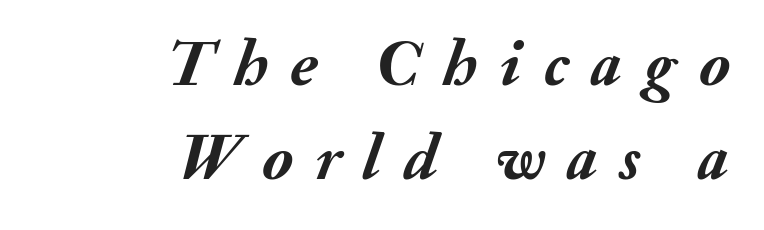
{"italic": "yes", "lean": "right", "slant_degrees": 20, "bold": "yes", "weight": "semibold", "width": "normal", "stroke_contrast": "medium", "x_height": "small", "monospaced": "no", "underline": "no", "align": "right", "line_spacing": "normal", "line_spacing_ratio": 1.44, "letter_spacing": "wide", "letter_spacing_em": 0.35, "glyph_px": 65}
